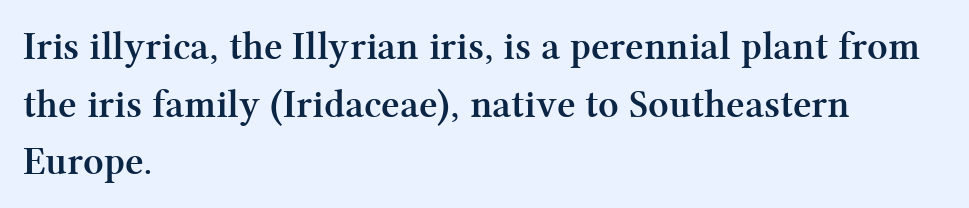
{"serif": "yes", "italic": "no", "bold": "yes", "weight": "semibold", "width": "normal", "stroke_contrast": "medium", "x_height": "medium", "monospaced": "no", "underline": "no", "align": "left", "line_spacing": "normal", "line_spacing_ratio": 1.44, "letter_spacing": "normal", "letter_spacing_em": 0.0, "glyph_px": 40}
